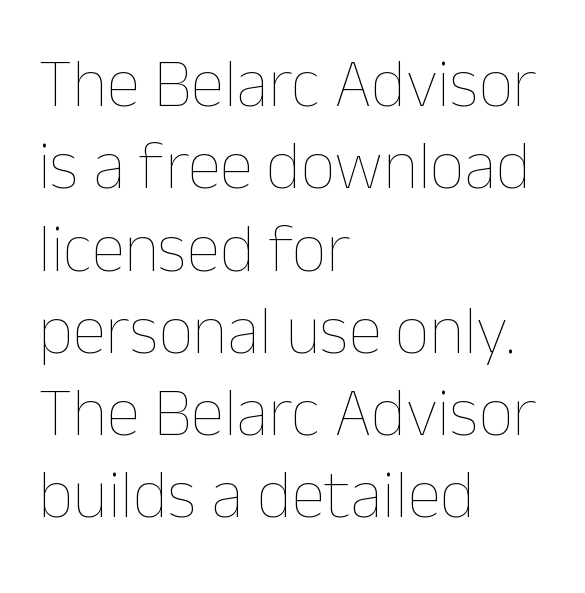
Q: Is the text bold? A: No.
Q: Is the text italic (slanted)? A: No, it is upright.
Q: Is the text underlined? A: No.
Q: How is the paragraph aligned? A: Left-aligned.
Q: Is the spacing between letters normal or unusually wide? A: Normal.
Q: Width (condensed, normal, or wide)? A: Normal.
Q: Stroke contrast? A: Low.
Q: x-height? A: Medium.
Q: Monospaced? A: No.
